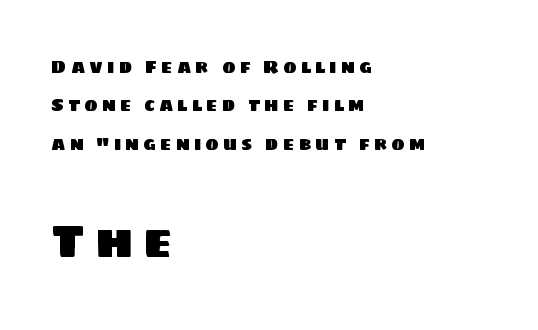
Q: Is the typeface a serif or a sans-serif typeface? A: Sans-serif.
Q: Is the text underlined? A: No.
Q: How is the paragraph aligned? A: Left-aligned.
Q: Is the spacing between letters normal or unusually wide? A: Unusually wide.
Q: Is the spacing between lines tight, normal or loose? A: Loose.
Q: Which block of text is set in a larger size, the first (top) or the second (bottom)? A: The second (bottom) one.
Q: Width (condensed, normal, or wide)? A: Normal.
Q: Stroke contrast? A: Low.
Q: x-height? A: Large.
Q: Monospaced? A: No.
